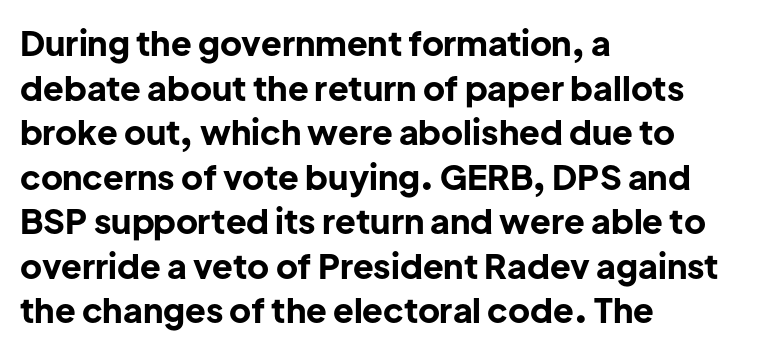
This rendering uses left alignment, leaving the right contour irregular. The line texture is even and compact thanks to regular tracking. You could not count columns in this text — the font is proportionally spaced. Caption: bold face, heavy strokes.
